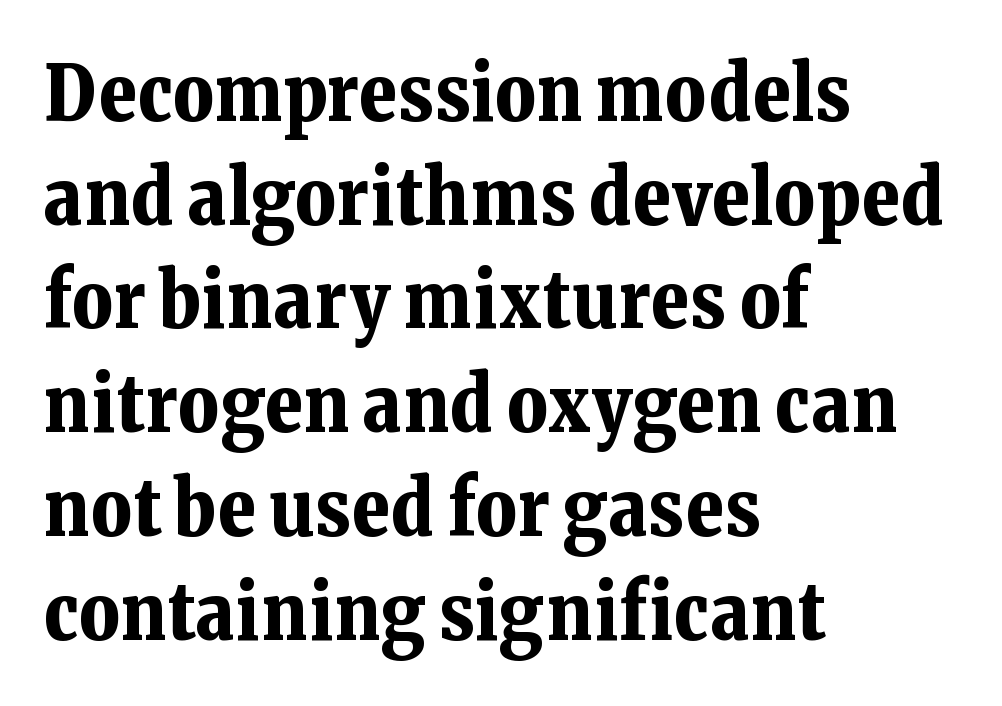
Heft: maximum for text — a bold. Is there any slant? The stems are plumb. This rendering features lettering with no underline. Leading matches the norm, producing a regular column. Is this a sans? No — the strokes have serifs.
